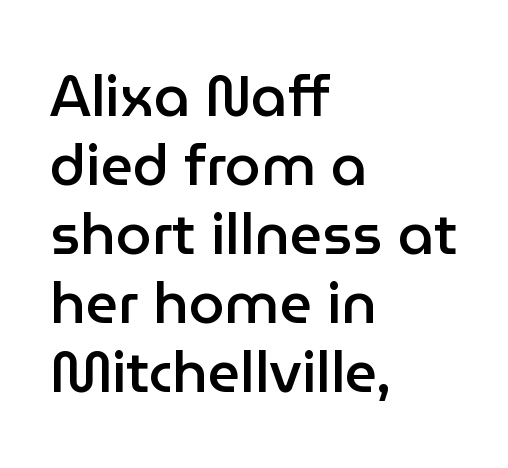
The image shows 57 px semibold sans-serif type, upright; set left-aligned, line spacing 1.21x, normal letter spacing, not underlined; low stroke contrast and a medium x-height.
